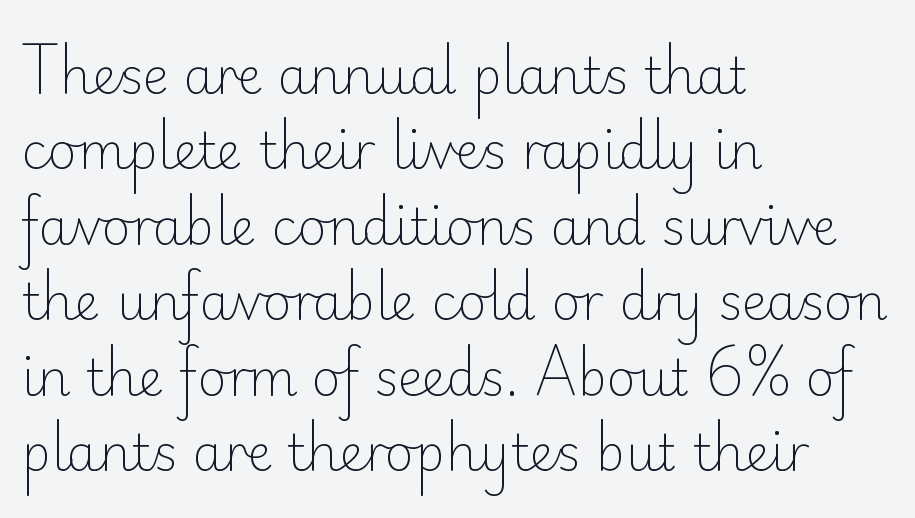
Q: Is the text bold? A: No.
Q: Is the text italic (slanted)? A: No, it is upright.
Q: Is the typeface a serif or a sans-serif typeface? A: Sans-serif.
Q: Is the text underlined? A: No.
Q: How is the paragraph aligned? A: Left-aligned.
Q: Is the spacing between letters normal or unusually wide? A: Normal.
Q: Is the spacing between lines tight, normal or loose? A: Normal.
Q: Width (condensed, normal, or wide)? A: Normal.
Q: Stroke contrast? A: Low.
Q: x-height? A: Small.
Q: Monospaced? A: No.
